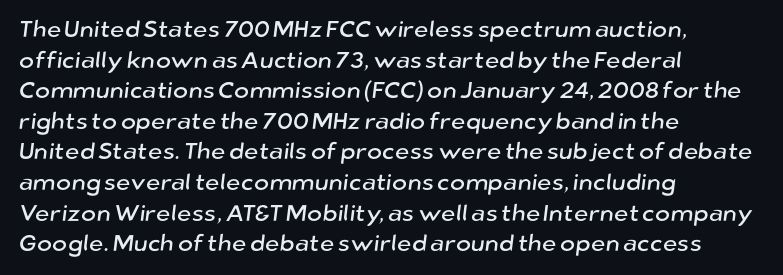
The image shows 23 px text type; set left-aligned, normal line spacing (1.33x), normal letter spacing, not underlined.
